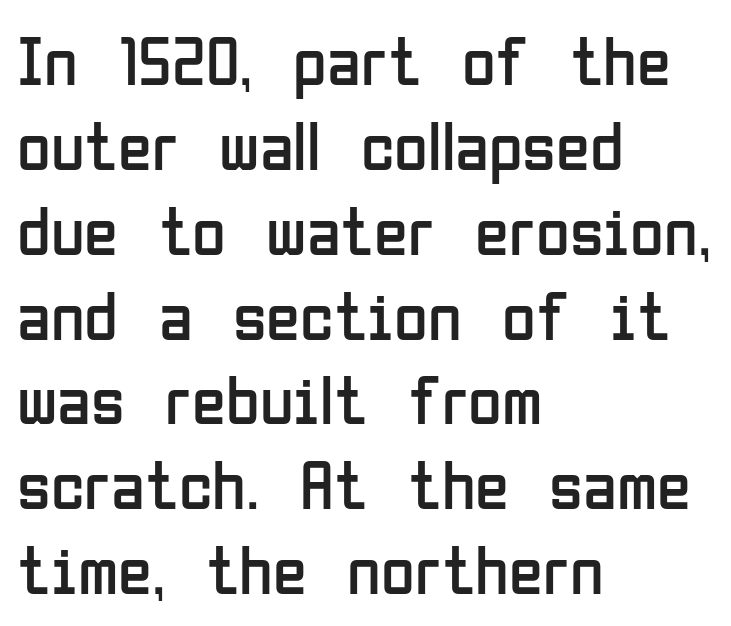
In terms of letterform style, serifs are entirely absent. Compared with a centered layout, this one pins lines to the left instead. Is this a heavy cut? Hardly; it is regular or lighter. Vertical strokes here are truly vertical. Caption: standard tracking, unaltered.
